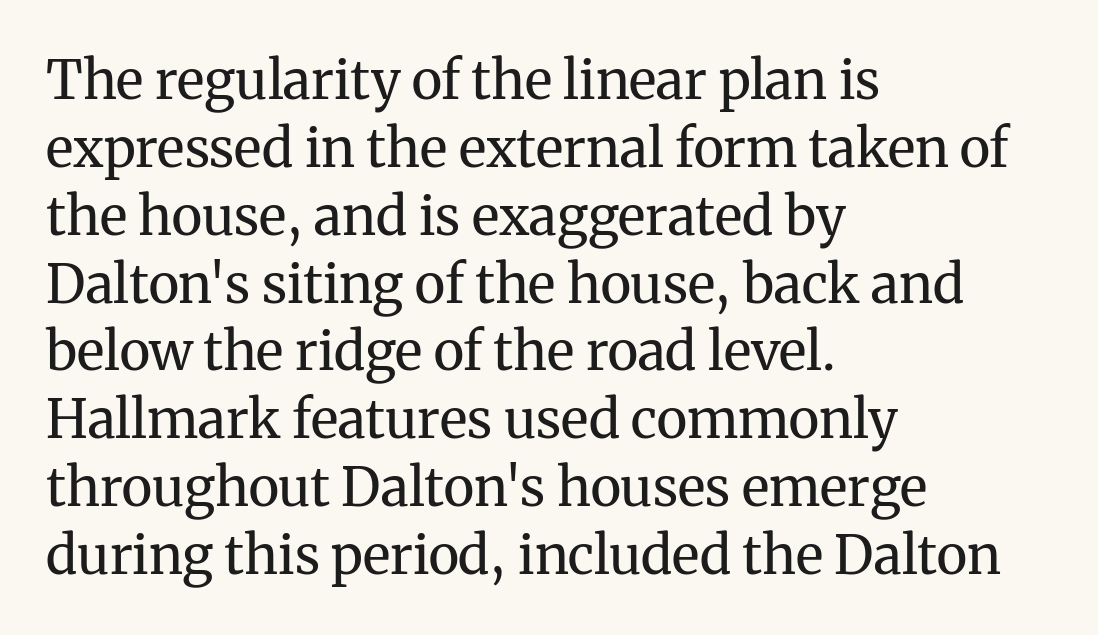
The image shows 53 px regular-weight serif type, upright; set left-aligned, normal line spacing (1.28x), normal letter spacing, not underlined; medium stroke contrast and a medium x-height.
